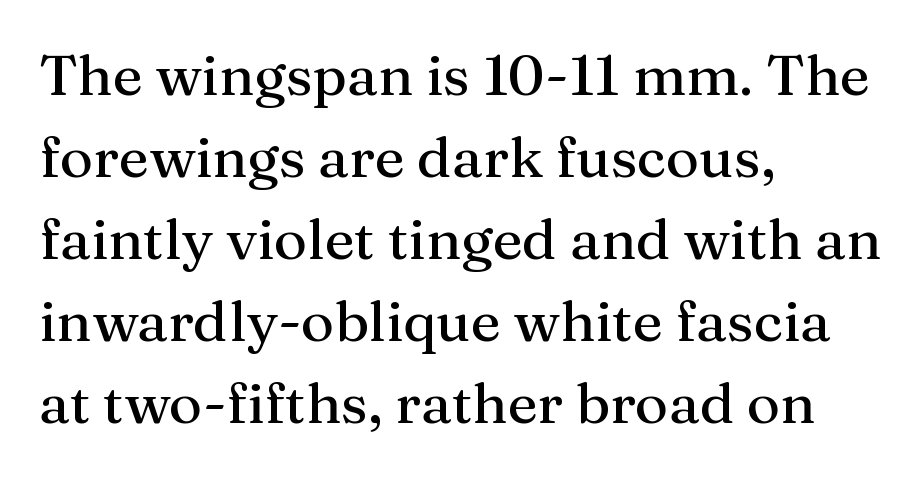
The image shows 57 px serif type, upright; set left-aligned, normal line spacing (1.44x), normal letter spacing, not underlined; medium stroke contrast and a medium x-height.
